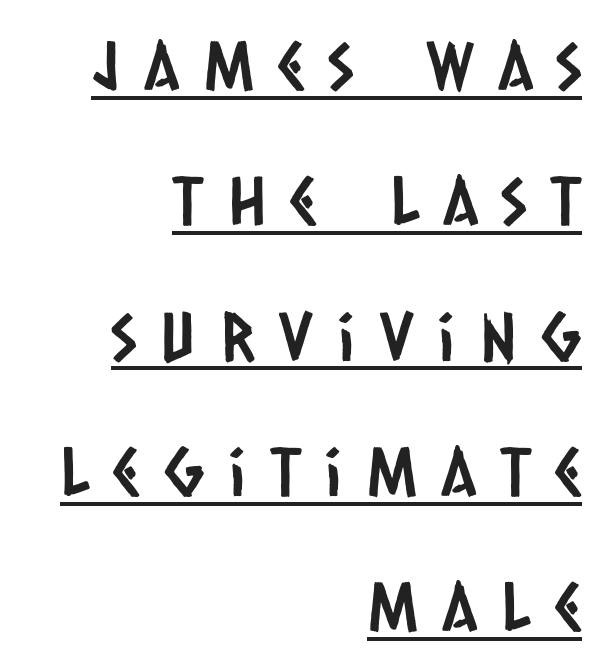
The image shows 67 px condensed sans-serif type; set right-aligned, loose line spacing (2.02x), unusually wide letter spacing (+0.37 em), underlined; low stroke contrast and a large x-height.
